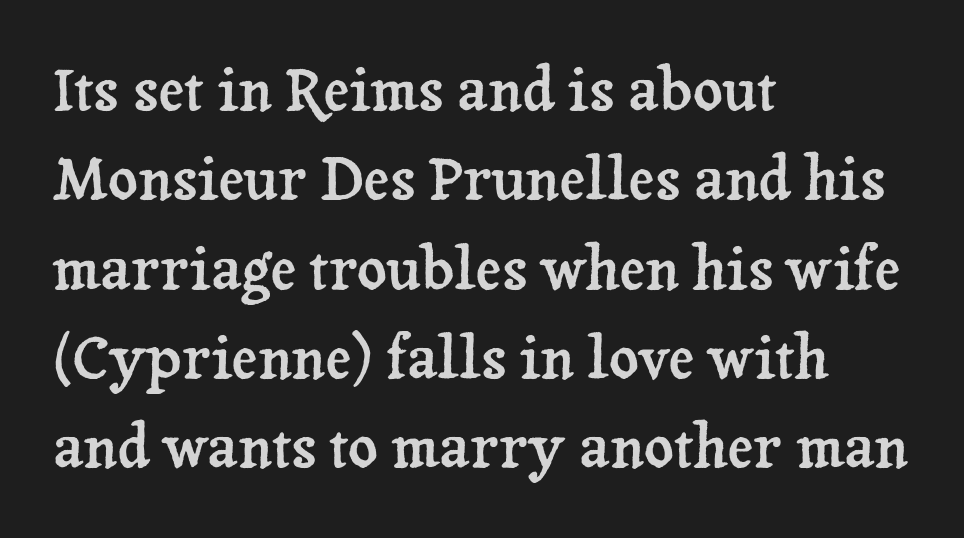
Q: Is the text italic (slanted)? A: No, it is upright.
Q: Is the typeface a serif or a sans-serif typeface? A: Serif.
Q: Is the text underlined? A: No.
Q: How is the paragraph aligned? A: Left-aligned.
Q: Is the spacing between letters normal or unusually wide? A: Normal.
Q: Is the spacing between lines tight, normal or loose? A: Normal.
Q: Width (condensed, normal, or wide)? A: Normal.
Q: Stroke contrast? A: Low.
Q: x-height? A: Medium.
Q: Monospaced? A: No.
